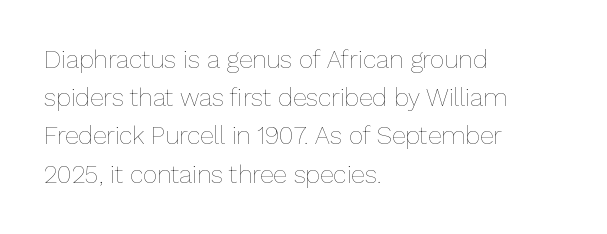
{"italic": "no", "bold": "no", "underline": "no", "align": "left", "line_spacing": "normal", "line_spacing_ratio": 1.53, "letter_spacing": "normal", "letter_spacing_em": 0.0, "glyph_px": 25}
